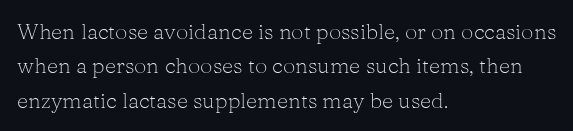
Q: Is the text bold? A: No.
Q: Is the text italic (slanted)? A: No, it is upright.
Q: Is the text underlined? A: No.
Q: How is the paragraph aligned? A: Left-aligned.
Q: Is the spacing between letters normal or unusually wide? A: Normal.
Q: Is the spacing between lines tight, normal or loose? A: Normal.
